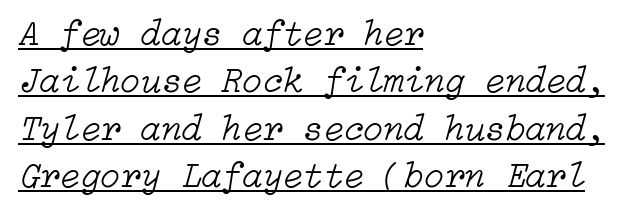
Q: Is the text bold? A: No.
Q: Is the text italic (slanted)? A: Yes, it leans right by about 15 degrees.
Q: Is the text underlined? A: Yes.
Q: How is the paragraph aligned? A: Left-aligned.
Q: Is the spacing between letters normal or unusually wide? A: Normal.
Q: Is the spacing between lines tight, normal or loose? A: Normal.
Q: Width (condensed, normal, or wide)? A: Normal.
Q: Stroke contrast? A: Low.
Q: x-height? A: Medium.
